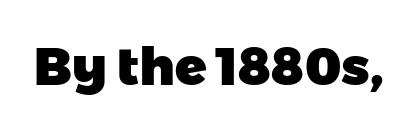
Q: Is the text bold? A: Yes.
Q: Is the typeface a serif or a sans-serif typeface? A: Sans-serif.
Q: Is the text underlined? A: No.
Q: Is the spacing between letters normal or unusually wide? A: Normal.
Q: Width (condensed, normal, or wide)? A: Normal.
Q: Stroke contrast? A: Low.
Q: x-height? A: Medium.
Q: Monospaced? A: No.
